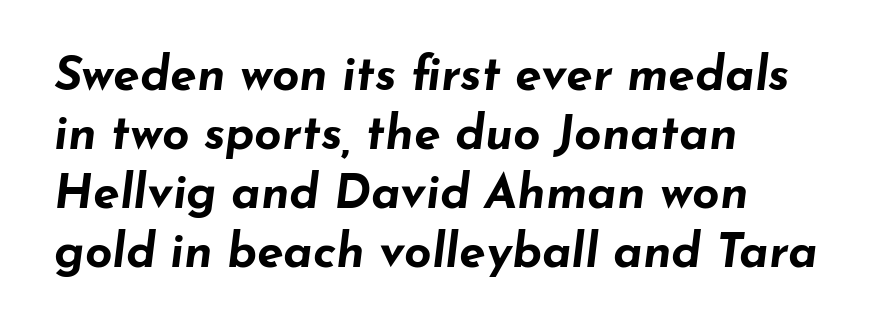
The image shows 48 px bold, wide type, italic (leaning right); set left-aligned, line spacing 1.23x, normal letter spacing, not underlined; low stroke contrast and a small x-height.
